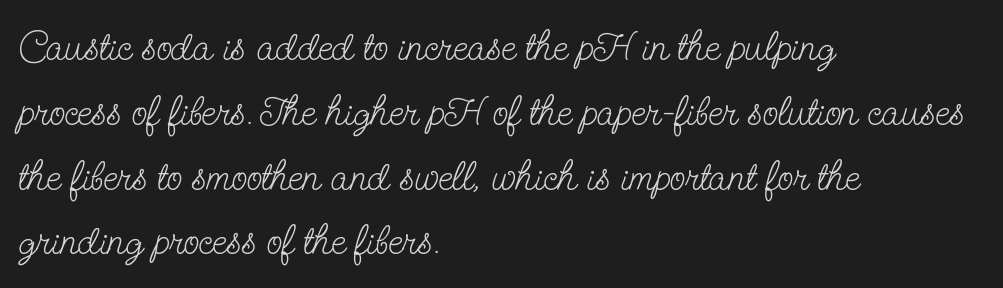
The image shows 41 px light, condensed serif type; set left-aligned, normal line spacing (1.58x), normal letter spacing, not underlined; low stroke contrast and a small x-height.
